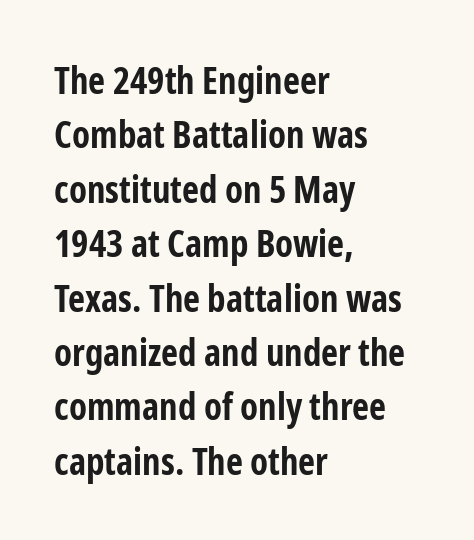
Look at the bottom of the vertical strokes: they stop flat, with no serifs. Just letters on the line, the space beneath them empty. Whoever set this chose a conventional vertical rhythm. You can tell it's not italic because the verticals are truly vertical.
